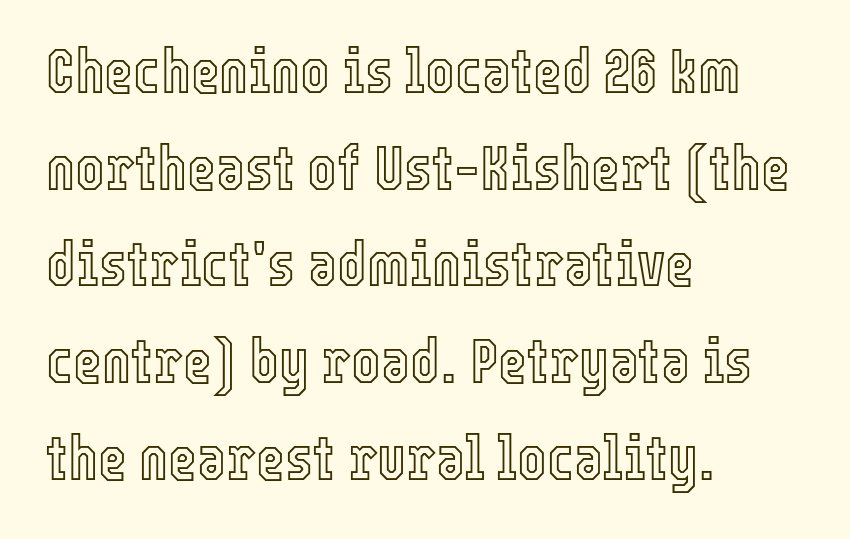
The image shows 62 px condensed type, upright; set left-aligned, normal line spacing (1.56x), normal letter spacing, not underlined; a medium x-height.
